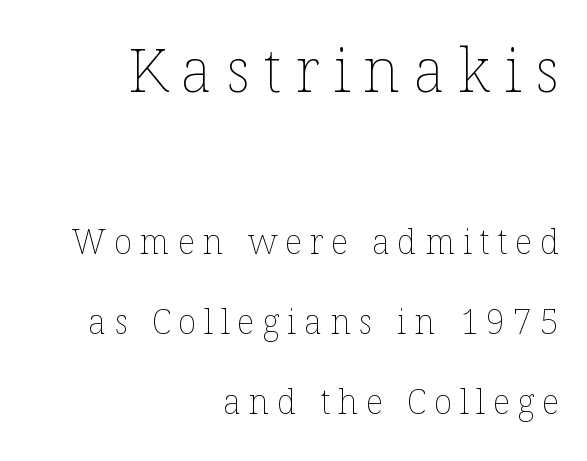
Type size steps down from the first block to the second. Do the characters align in a grid? No, the font is proportional. Vertical stems look standard width or narrower in stroke. The passage shown stacks its lines with a broad gap.
